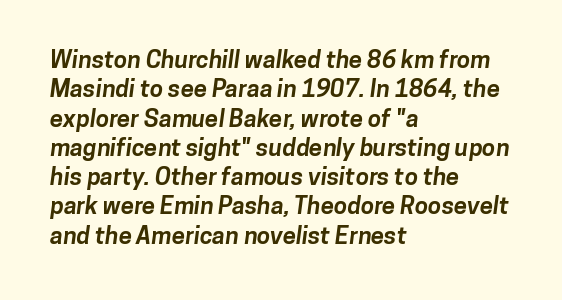
The image shows 24 px bold type; set left-aligned, line spacing 1.22x, normal letter spacing, not underlined.
